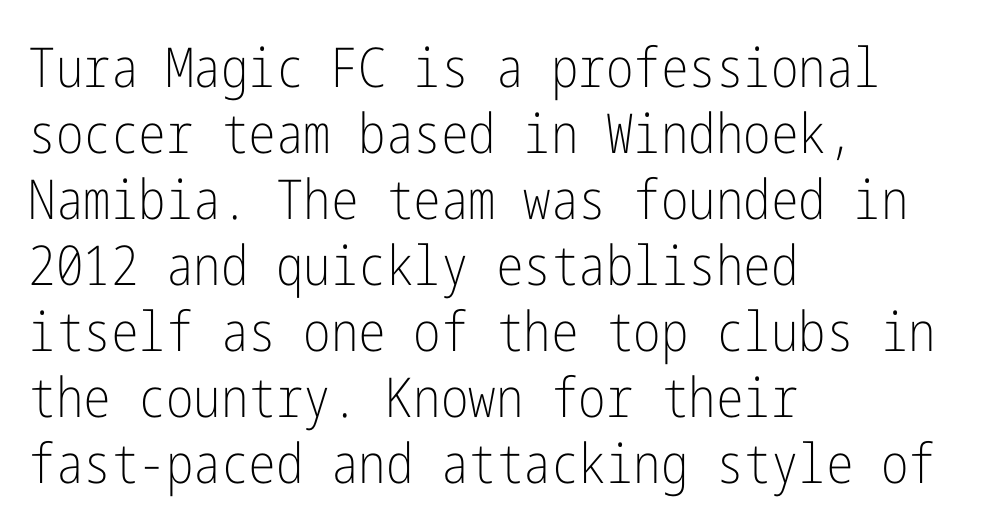
The lettering stays uniformly vertical, giving the passage a roman look. Short and long lines alike share a common starting point at left. This sample uses plain, unmodified letter spacing. No extra ink here — the face is not bold.
